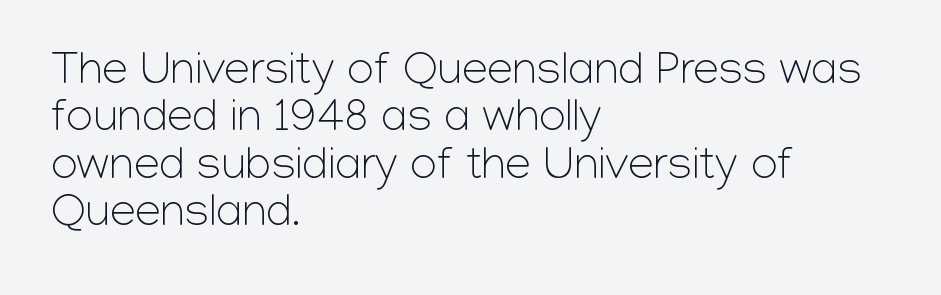
Here the designer chose a conventional face with non-uniform glyph widths. Note: no serifs on the glyphs. This rendering features lettering with no underline. Posture: straight, roman, zero tilt. This sample uses plain, unmodified letter spacing. Weight: not bold — regular or lighter.
